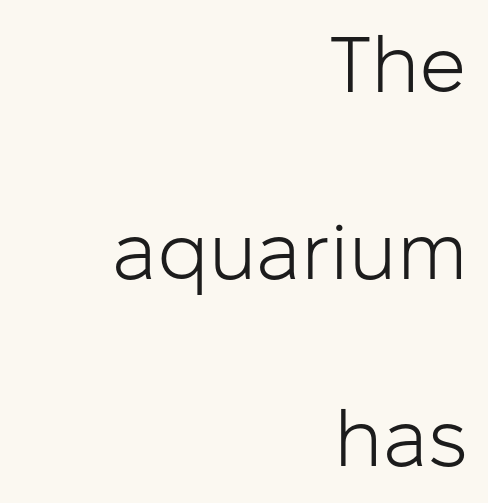
The image shows 78 px light sans-serif type, upright; set right-aligned, loose line spacing (2.4x), normal letter spacing, not underlined; low stroke contrast and a medium x-height.
